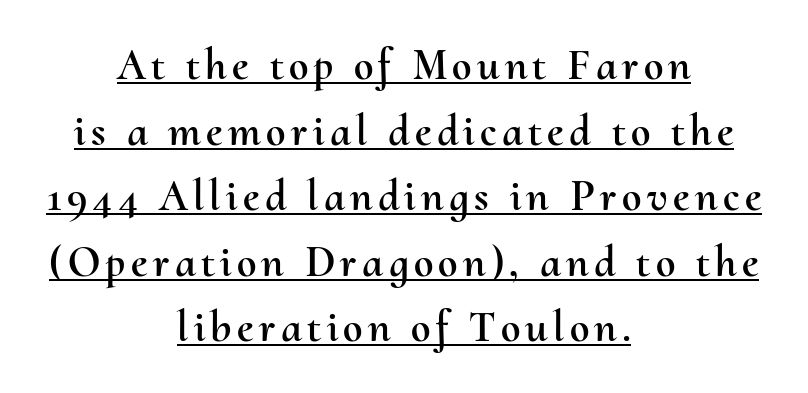
The type sits square on the baseline with zero lean. The designer left line spacing at the default. Like a heading marked for emphasis, these lines bear an underscore. Do the characters align in a grid? No, the font is proportional. These lines are centered, leaving both edges ragged.
